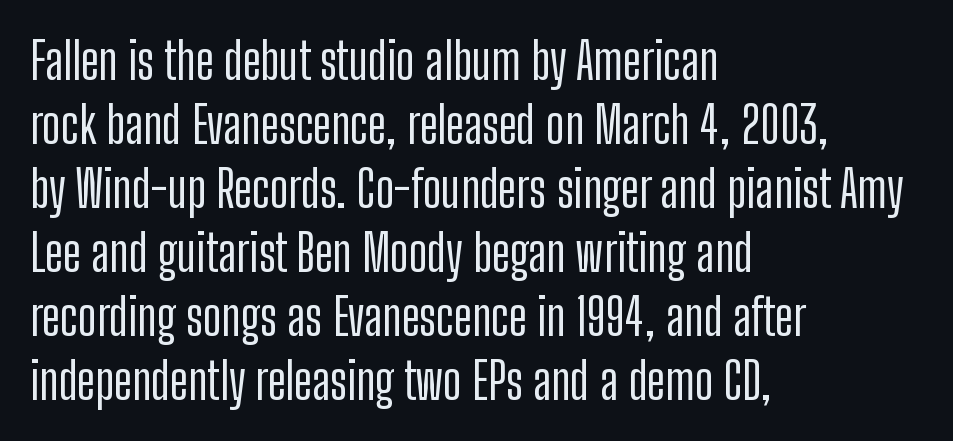
The image shows 50 px condensed sans-serif type, upright; set left-aligned, normal line spacing (1.28x), normal letter spacing, not underlined; low stroke contrast and a medium x-height.
